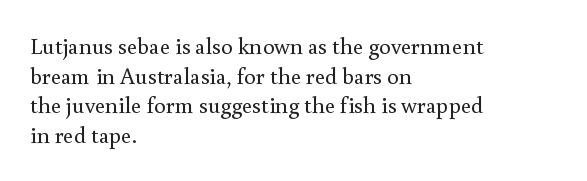
{"italic": "no", "bold": "no", "underline": "no", "align": "left", "line_spacing": "normal", "line_spacing_ratio": 1.29, "letter_spacing": "normal", "letter_spacing_em": 0.0, "glyph_px": 23}
